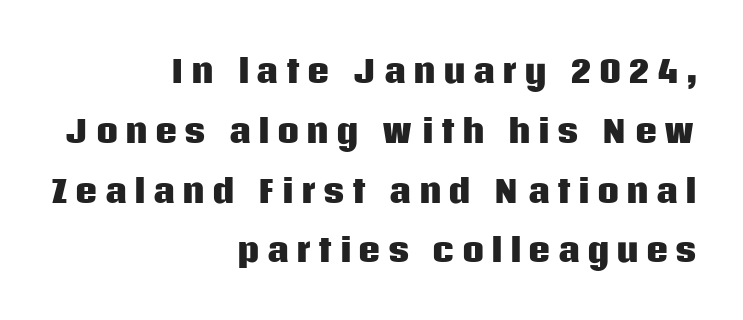
Heavy, bold letterforms. Horizontal bands of white between lines are thick stripes. Character widths vary here, with narrow letters taking less room than wide ones. The area under the type is left untouched. Quick note: not italic, upright.
